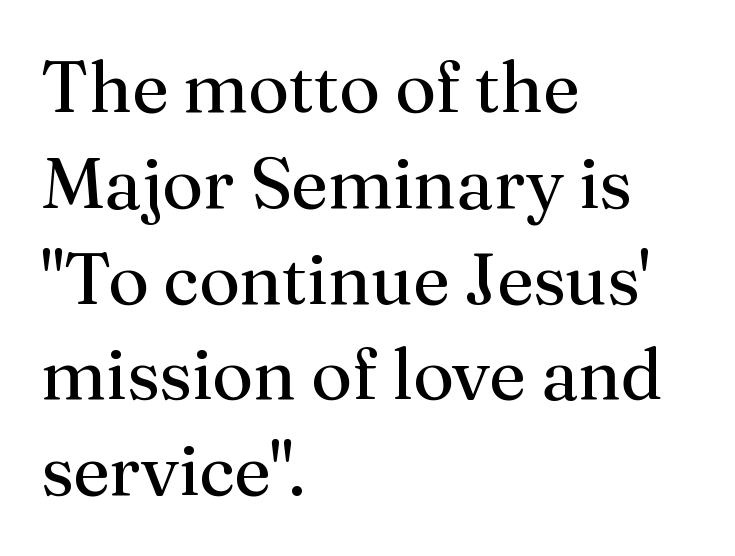
{"serif": "yes", "italic": "no", "bold": "no", "weight": "regular", "width": "normal", "stroke_contrast": "medium", "x_height": "medium", "monospaced": "no", "underline": "no", "align": "left", "line_spacing": "normal", "line_spacing_ratio": 1.33, "letter_spacing": "normal", "letter_spacing_em": 0.0, "glyph_px": 72}
